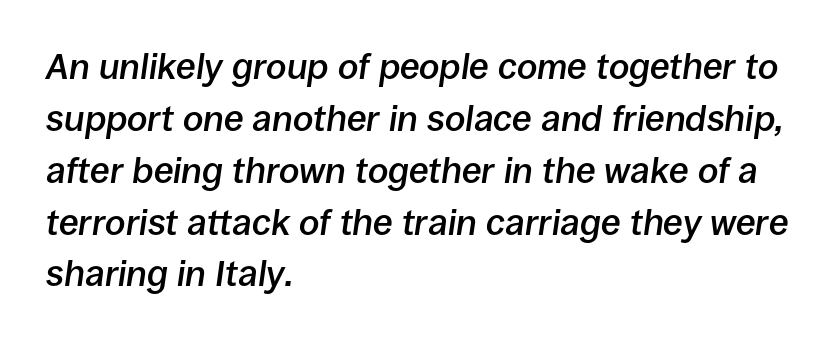
{"italic": "yes", "lean": "right", "slant_degrees": 8, "bold": "semi", "weight": "semibold", "width": "normal", "stroke_contrast": "low", "x_height": "large", "monospaced": "no", "underline": "no", "align": "left", "line_spacing": "normal", "line_spacing_ratio": 1.44, "letter_spacing": "normal", "letter_spacing_em": 0.0, "glyph_px": 36}
